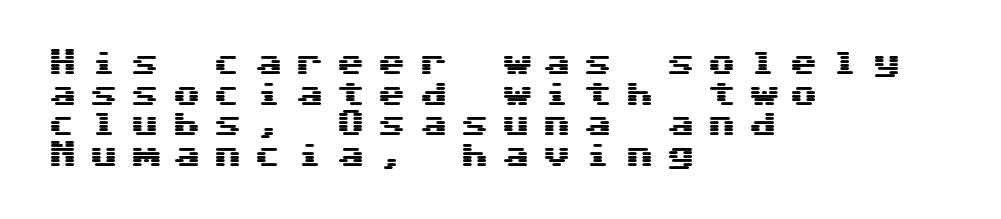
{"serif": "no", "italic": "no", "width": "wide", "stroke_contrast": "medium", "x_height": "medium", "monospaced": "yes", "underline": "no", "align": "left", "line_spacing": "tight", "line_spacing_ratio": 1.06, "letter_spacing": "wide", "letter_spacing_em": 0.42, "glyph_px": 29}
